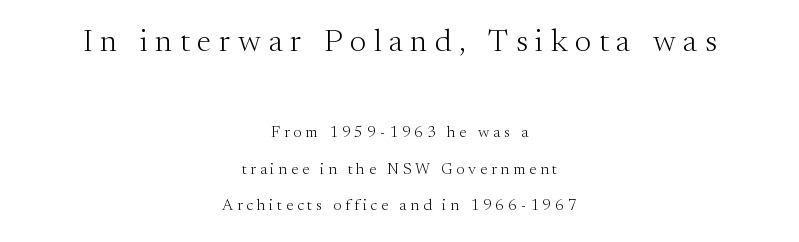
Q: Is the text bold? A: No.
Q: Is the text italic (slanted)? A: No, it is upright.
Q: Is the typeface a serif or a sans-serif typeface? A: Serif.
Q: Is the text underlined? A: No.
Q: How is the paragraph aligned? A: Centered.
Q: Is the spacing between letters normal or unusually wide? A: Unusually wide.
Q: Is the spacing between lines tight, normal or loose? A: Loose.
Q: Which block of text is set in a larger size, the first (top) or the second (bottom)? A: The first (top) one.
Q: Width (condensed, normal, or wide)? A: Normal.
Q: Stroke contrast? A: Medium.
Q: x-height? A: Small.
Q: Monospaced? A: No.
